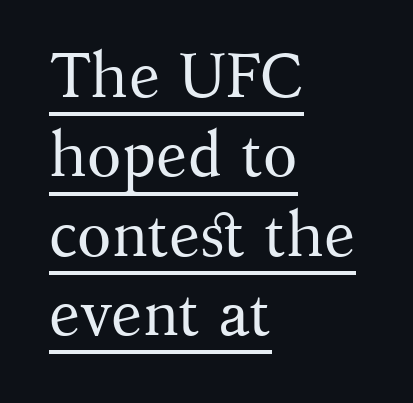
{"serif": "yes", "italic": "no", "bold": "no", "weight": "regular", "width": "normal", "stroke_contrast": "medium", "x_height": "medium", "monospaced": "no", "underline": "yes", "align": "left", "line_spacing": "normal", "line_spacing_ratio": 1.26, "letter_spacing": "normal", "letter_spacing_em": 0.0, "glyph_px": 63}
